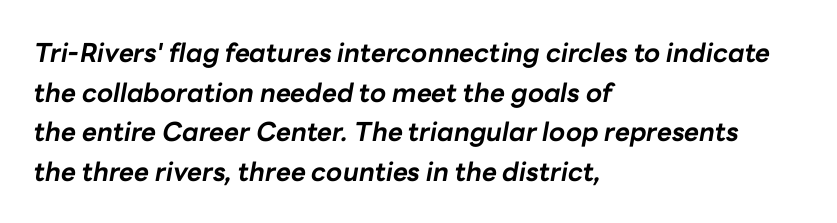
{"italic": "yes", "lean": "right", "slant_degrees": 10, "bold": "yes", "underline": "no", "align": "left", "line_spacing": "normal", "line_spacing_ratio": 1.52, "letter_spacing": "normal", "letter_spacing_em": 0.0, "glyph_px": 26}
